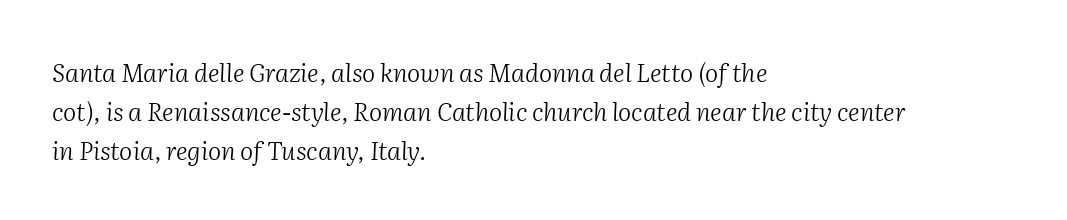
These glyphs show unthickened strokes, regular width or finer. Italic? Definitely — the glyphs are oblique. Honestly, the row spacing looks completely unremarkable. Letter spacing: default. Glance below the letters and you will spot only blank space. A classic flush-left, rag-right setting is used for this passage.
